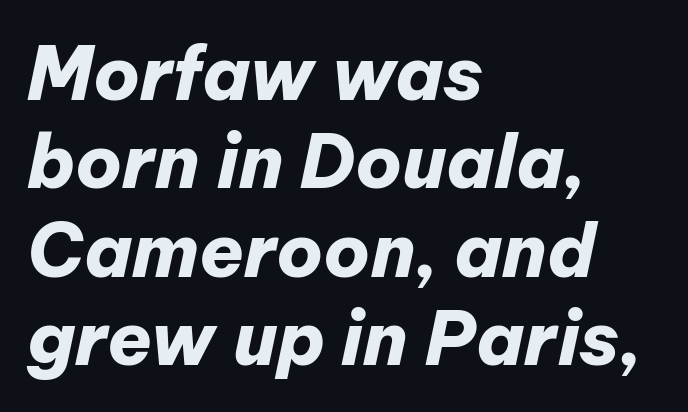
{"italic": "yes", "lean": "right", "slant_degrees": 12, "bold": "yes", "weight": "heavy", "width": "normal", "stroke_contrast": "low", "x_height": "medium", "monospaced": "no", "underline": "no", "align": "left", "line_spacing_ratio": 1.21, "letter_spacing": "normal", "letter_spacing_em": 0.0, "glyph_px": 73}
